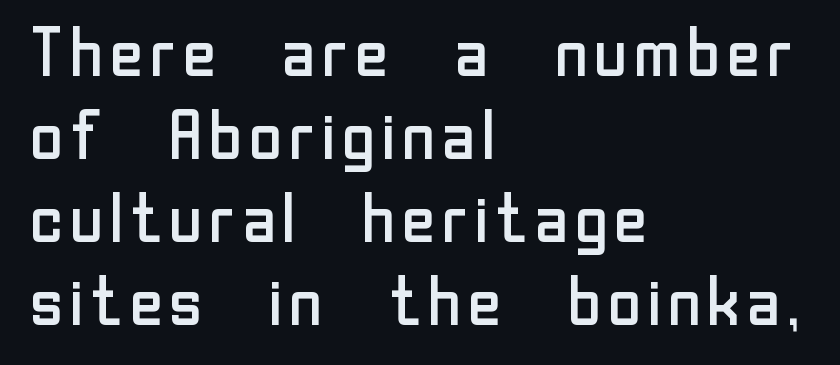
Q: Is the text bold? A: No.
Q: Is the text italic (slanted)? A: No, it is upright.
Q: Is the typeface a serif or a sans-serif typeface? A: Sans-serif.
Q: Is the text underlined? A: No.
Q: How is the paragraph aligned? A: Left-aligned.
Q: Is the spacing between letters normal or unusually wide? A: Normal.
Q: Width (condensed, normal, or wide)? A: Normal.
Q: Stroke contrast? A: Low.
Q: x-height? A: Medium.
Q: Monospaced? A: No.
